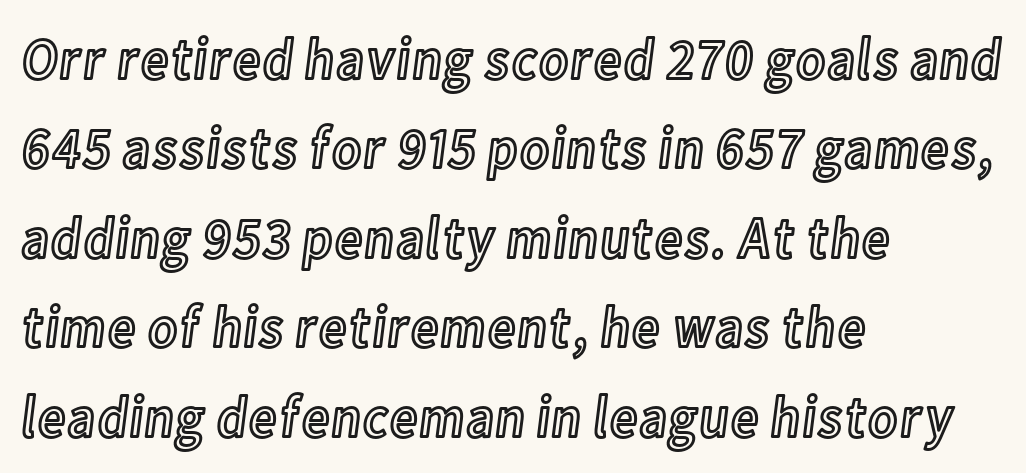
{"width": "condensed", "x_height": "medium", "monospaced": "no", "underline": "no", "align": "left", "line_spacing": "normal", "line_spacing_ratio": 1.49, "letter_spacing": "normal", "letter_spacing_em": 0.0, "glyph_px": 60}
